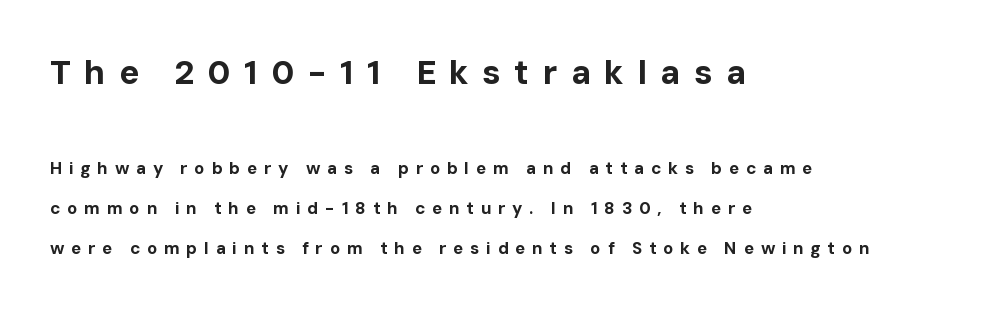
{"serif": "no", "italic": "no", "bold": "yes", "weight": "bold", "width": "normal", "stroke_contrast": "low", "x_height": "medium", "monospaced": "no", "underline": "no", "align": "left", "line_spacing": "loose", "line_spacing_ratio": 2.35, "letter_spacing": "wide", "letter_spacing_em": 0.39, "larger_block": "first", "size_ratio": 2.0, "glyph_px": 34}
